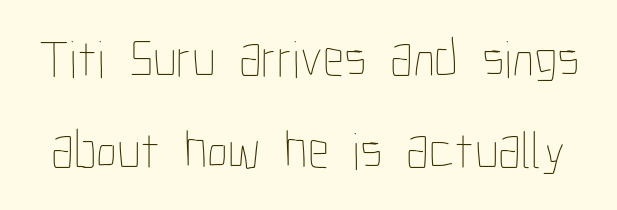
{"italic": "no", "bold": "no", "weight": "thin", "width": "condensed", "stroke_contrast": "low", "x_height": "medium", "monospaced": "no", "underline": "no", "line_spacing_ratio": 1.73, "letter_spacing": "normal", "letter_spacing_em": 0.0, "glyph_px": 53}
